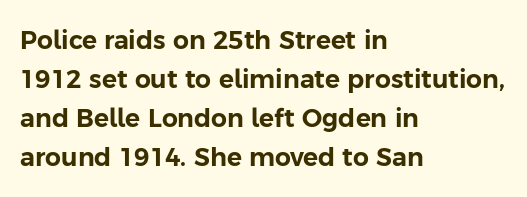
Q: Is the text italic (slanted)? A: No, it is upright.
Q: Is the text underlined? A: No.
Q: How is the paragraph aligned? A: Left-aligned.
Q: Is the spacing between letters normal or unusually wide? A: Normal.
Q: Is the spacing between lines tight, normal or loose? A: Normal.
